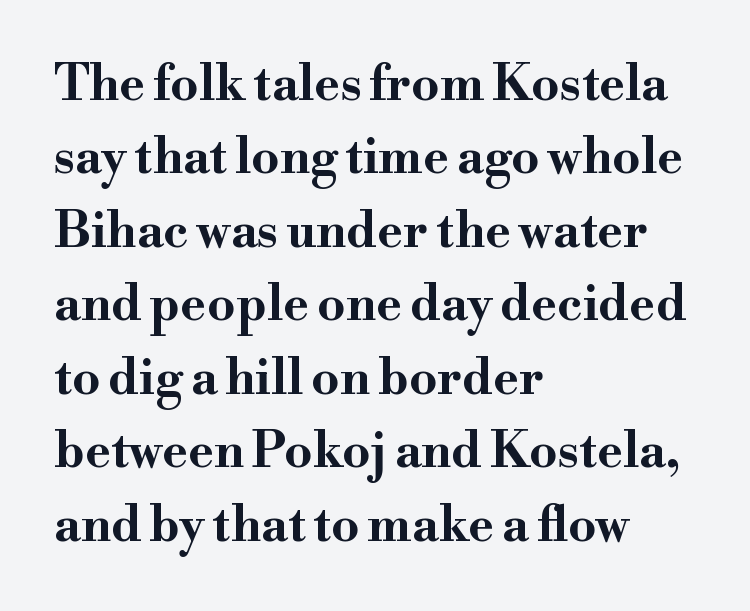
Think of a printed novel: that variable character pitch is what you see here. Check under the words: just untouched page. Strokes here are thick enough to call this a true bold. Leftover space on each line is placed entirely after the last word. In terms of leading, this rendering sits right in the middle.
